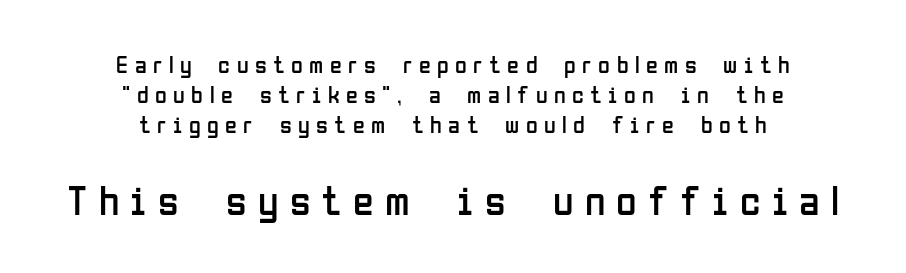
Q: Is the text bold? A: No.
Q: Is the text italic (slanted)? A: No, it is upright.
Q: Is the typeface a serif or a sans-serif typeface? A: Sans-serif.
Q: Is the text underlined? A: No.
Q: How is the paragraph aligned? A: Centered.
Q: Is the spacing between letters normal or unusually wide? A: Unusually wide.
Q: Is the spacing between lines tight, normal or loose? A: Normal.
Q: Which block of text is set in a larger size, the first (top) or the second (bottom)? A: The second (bottom) one.
Q: Width (condensed, normal, or wide)? A: Condensed.
Q: Stroke contrast? A: Low.
Q: x-height? A: Medium.
Q: Monospaced? A: No.
